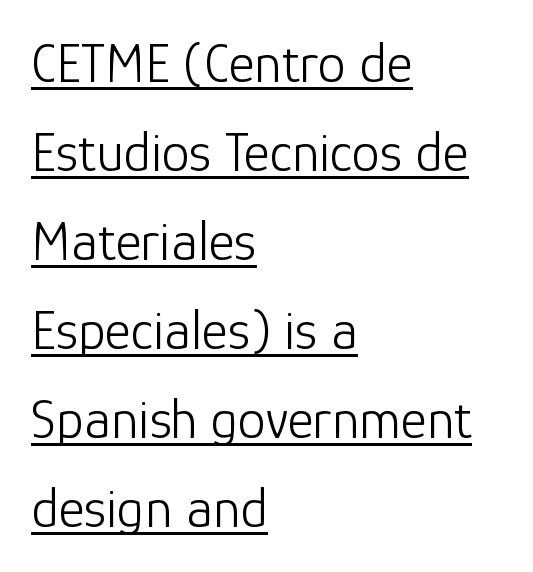
{"serif": "no", "italic": "no", "bold": "no", "weight": "light", "width": "normal", "stroke_contrast": "low", "x_height": "medium", "monospaced": "no", "underline": "yes", "align": "left", "line_spacing": "normal", "line_spacing_ratio": 1.59, "letter_spacing": "normal", "letter_spacing_em": 0.0, "glyph_px": 56}
